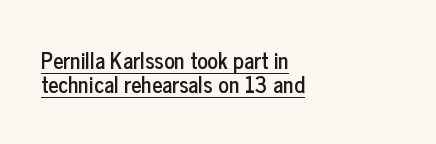
Q: Is the text italic (slanted)? A: No, it is upright.
Q: Is the text underlined? A: Yes.
Q: How is the paragraph aligned? A: Left-aligned.
Q: Is the spacing between letters normal or unusually wide? A: Normal.
Q: Is the spacing between lines tight, normal or loose? A: Tight.
